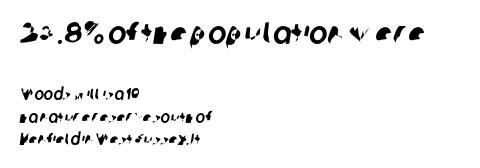
Q: Is the typeface a serif or a sans-serif typeface? A: Sans-serif.
Q: Is the text underlined? A: No.
Q: How is the paragraph aligned? A: Left-aligned.
Q: Is the spacing between letters normal or unusually wide? A: Normal.
Q: Is the spacing between lines tight, normal or loose? A: Normal.
Q: Which block of text is set in a larger size, the first (top) or the second (bottom)? A: The first (top) one.
Q: Width (condensed, normal, or wide)? A: Normal.
Q: Stroke contrast? A: Low.
Q: x-height? A: Medium.
Q: Monospaced? A: No.
